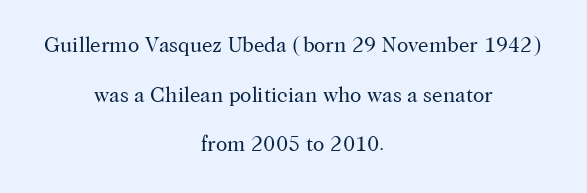
The image shows 21 px text type, upright; set centered, loose line spacing (2.36x), normal letter spacing, not underlined.
